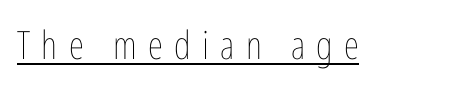
The image shows 39 px thin, condensed type, upright; set unusually wide letter spacing (+0.29 em), underlined; low stroke contrast and a medium x-height.
